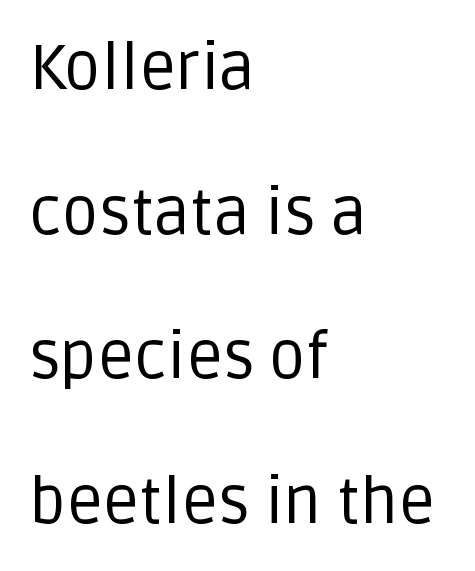
Nobody drew a line under any word here. The lines in this sample share a left origin and differ only in where they stop. This is roman type, the default non-slanted kind. Is this a heavy cut? Hardly; it is regular or lighter. The leading is generous, giving the passage an open texture.
